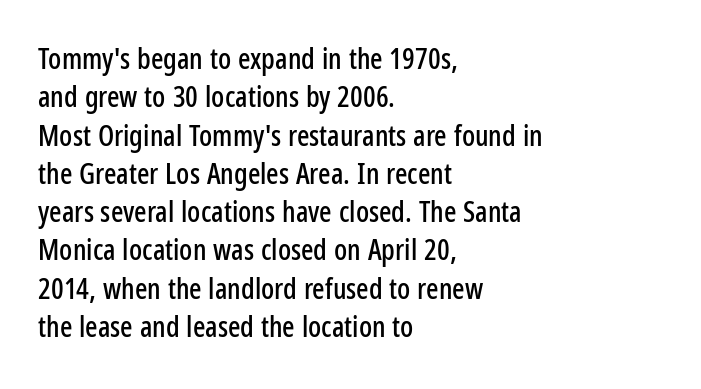
{"serif": "no", "italic": "no", "width": "condensed", "stroke_contrast": "low", "x_height": "medium", "monospaced": "no", "underline": "no", "align": "left", "line_spacing": "normal", "line_spacing_ratio": 1.32, "letter_spacing": "normal", "letter_spacing_em": 0.0, "glyph_px": 29}
